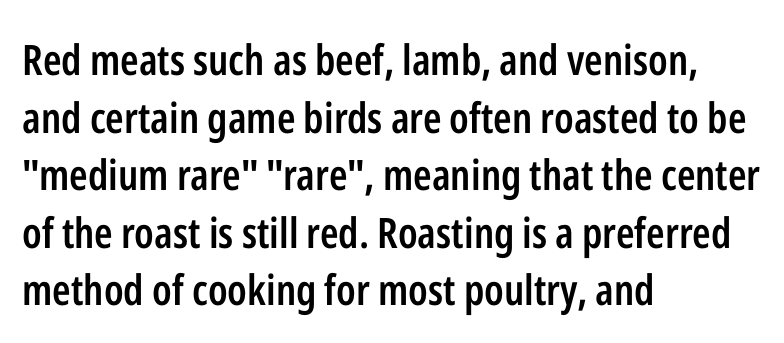
Stroke terminals: plain, sans-serif. In terms of letterspacing, this is plain default setting. Each line starts at the same left margin while the right side varies. Ordinary non-slanted type is in use. Successive baselines arrive at the customary interval. Bold? Not quite — semibold, heavier than regular but stopping short.
